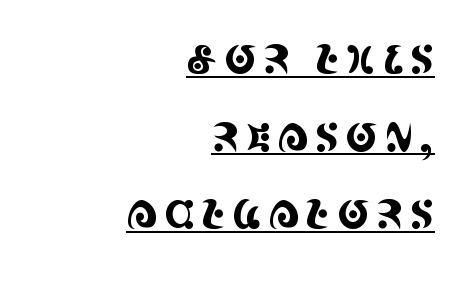
{"serif": "yes", "italic": "no", "width": "condensed", "x_height": "large", "monospaced": "no", "underline": "yes", "align": "right", "line_spacing": "loose", "line_spacing_ratio": 1.99, "glyph_px": 39}
